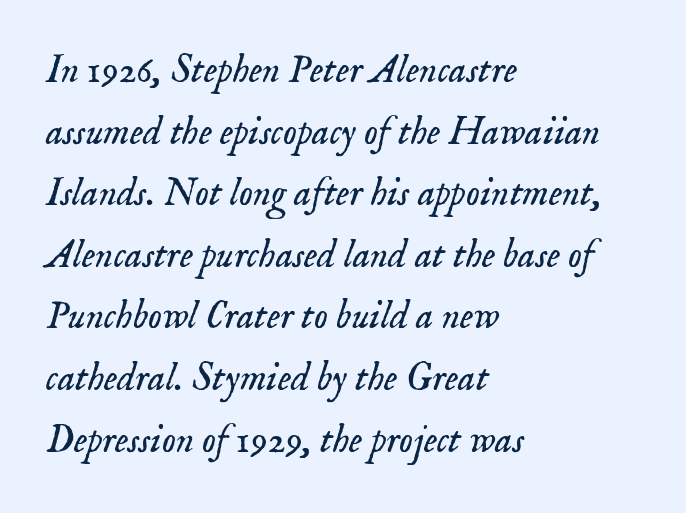
{"serif": "yes", "italic": "yes", "lean": "right", "slant_degrees": 18, "bold": "no", "weight": "light", "width": "normal", "stroke_contrast": "low", "x_height": "small", "monospaced": "no", "underline": "no", "align": "left", "line_spacing": "normal", "line_spacing_ratio": 1.58, "letter_spacing": "normal", "letter_spacing_em": 0.0, "glyph_px": 39}
